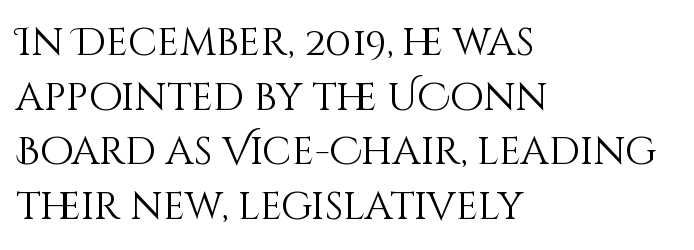
{"italic": "no", "bold": "no", "weight": "light", "width": "normal", "stroke_contrast": "medium", "x_height": "large", "monospaced": "no", "underline": "no", "align": "left", "line_spacing": "normal", "line_spacing_ratio": 1.4, "letter_spacing": "normal", "letter_spacing_em": 0.0, "glyph_px": 39}
